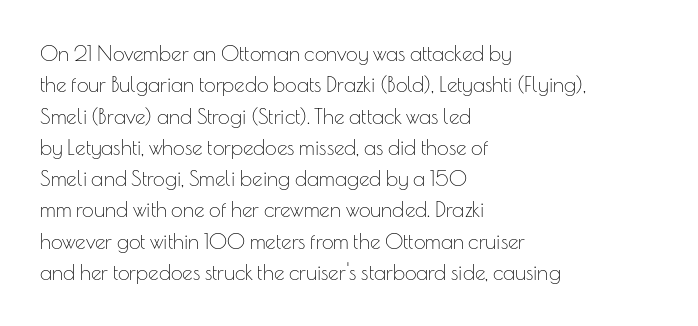
{"italic": "no", "bold": "no", "underline": "no", "align": "left", "line_spacing": "normal", "line_spacing_ratio": 1.49, "letter_spacing": "normal", "letter_spacing_em": 0.0, "glyph_px": 21}
